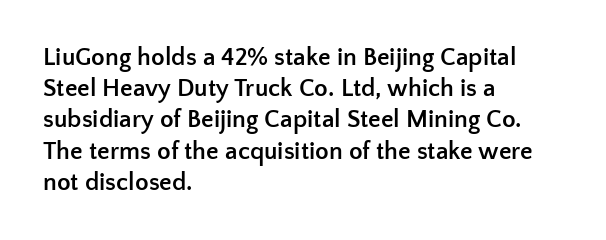
Caption: standard tracking, unaltered. Weight: bold. Line beginnings align vertically; line endings do not. The type sits square on the baseline with zero lean.
